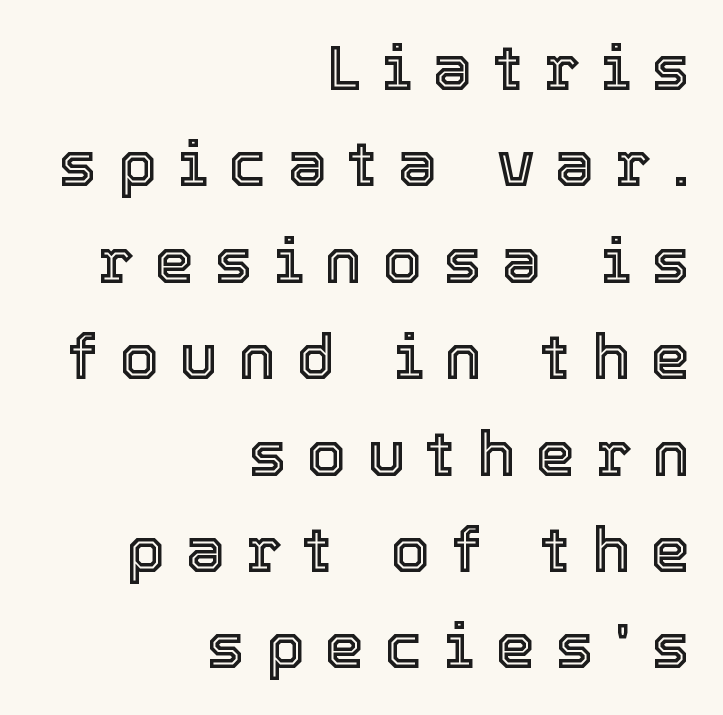
{"italic": "no", "width": "normal", "x_height": "medium", "monospaced": "no", "underline": "no", "align": "right", "line_spacing": "normal", "line_spacing_ratio": 1.53, "letter_spacing": "wide", "letter_spacing_em": 0.33, "glyph_px": 63}
